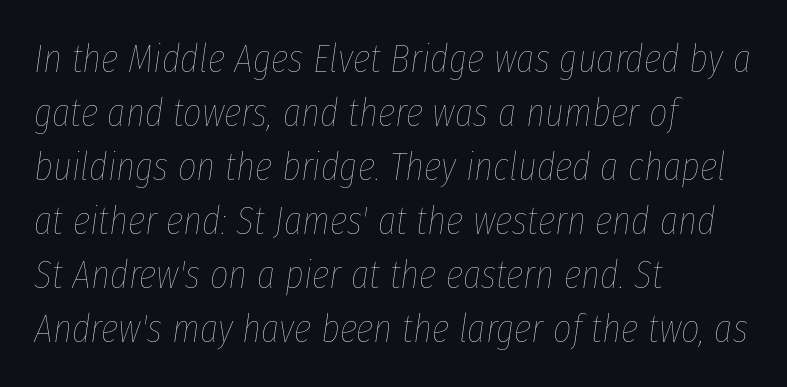
{"italic": "yes", "lean": "right", "slant_degrees": 8, "bold": "no", "weight": "thin", "width": "condensed", "stroke_contrast": "low", "x_height": "medium", "monospaced": "no", "underline": "no", "align": "left", "line_spacing": "normal", "line_spacing_ratio": 1.35, "letter_spacing": "normal", "letter_spacing_em": 0.0, "glyph_px": 40}
